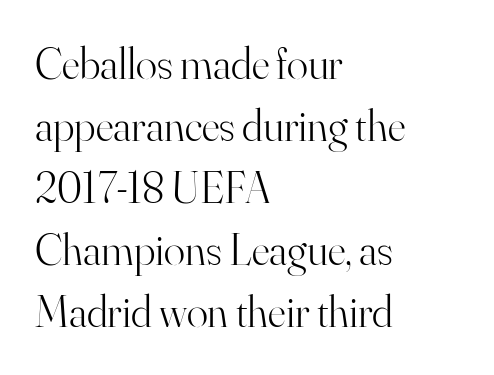
Each letter's strokes conclude with small projecting serifs. Which margin do the lines hug? The left one — the right edge is uneven. Here the designer chose a conventional face with non-uniform glyph widths. Heft: none added — not bold. Glyph-to-glyph distance matches everyday printed text.
